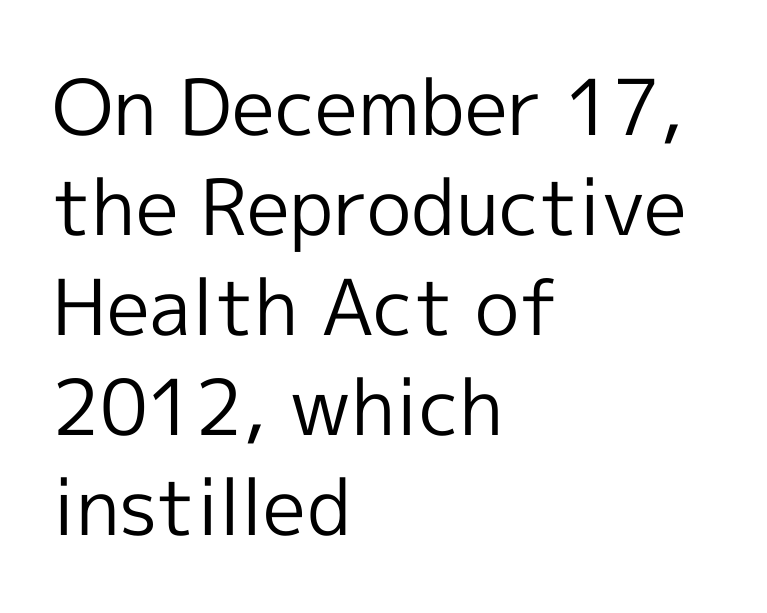
Q: Is the text bold? A: No.
Q: Is the text italic (slanted)? A: No, it is upright.
Q: Is the typeface a serif or a sans-serif typeface? A: Sans-serif.
Q: Is the text underlined? A: No.
Q: How is the paragraph aligned? A: Left-aligned.
Q: Is the spacing between letters normal or unusually wide? A: Normal.
Q: Is the spacing between lines tight, normal or loose? A: Normal.
Q: Width (condensed, normal, or wide)? A: Normal.
Q: x-height? A: Medium.
Q: Monospaced? A: No.
